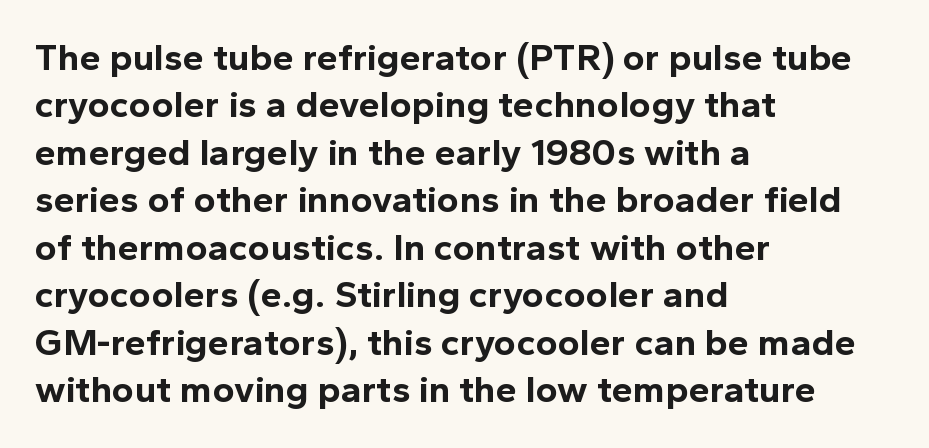
{"serif": "no", "italic": "no", "bold": "yes", "weight": "bold", "width": "normal", "x_height": "medium", "monospaced": "no", "underline": "no", "align": "left", "line_spacing": "normal", "line_spacing_ratio": 1.25, "letter_spacing": "normal", "letter_spacing_em": 0.0, "glyph_px": 38}
